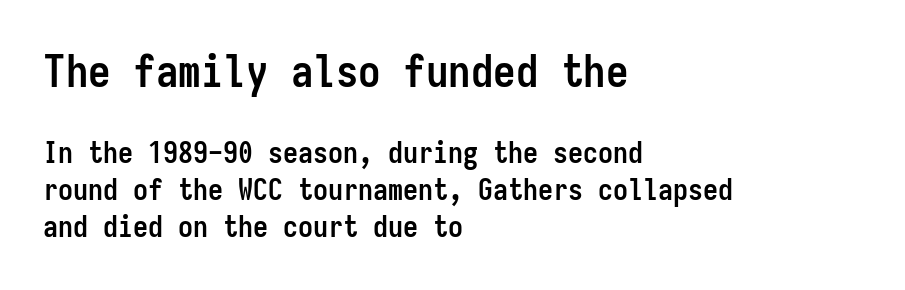
Q: Is the text bold? A: Yes.
Q: Is the text italic (slanted)? A: No, it is upright.
Q: Is the typeface a serif or a sans-serif typeface? A: Sans-serif.
Q: Is the text underlined? A: No.
Q: How is the paragraph aligned? A: Left-aligned.
Q: Is the spacing between letters normal or unusually wide? A: Normal.
Q: Which block of text is set in a larger size, the first (top) or the second (bottom)? A: The first (top) one.
Q: Width (condensed, normal, or wide)? A: Condensed.
Q: Stroke contrast? A: Low.
Q: x-height? A: Medium.
Q: Monospaced? A: Yes.
